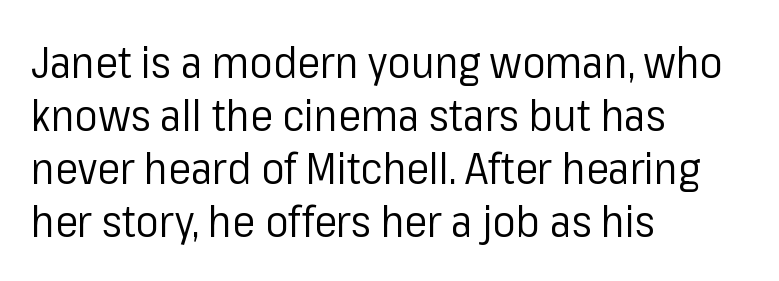
Q: Is the text bold? A: No.
Q: Is the text italic (slanted)? A: No, it is upright.
Q: Is the typeface a serif or a sans-serif typeface? A: Sans-serif.
Q: Is the text underlined? A: No.
Q: How is the paragraph aligned? A: Left-aligned.
Q: Is the spacing between letters normal or unusually wide? A: Normal.
Q: Width (condensed, normal, or wide)? A: Normal.
Q: Stroke contrast? A: Low.
Q: x-height? A: Medium.
Q: Monospaced? A: No.
